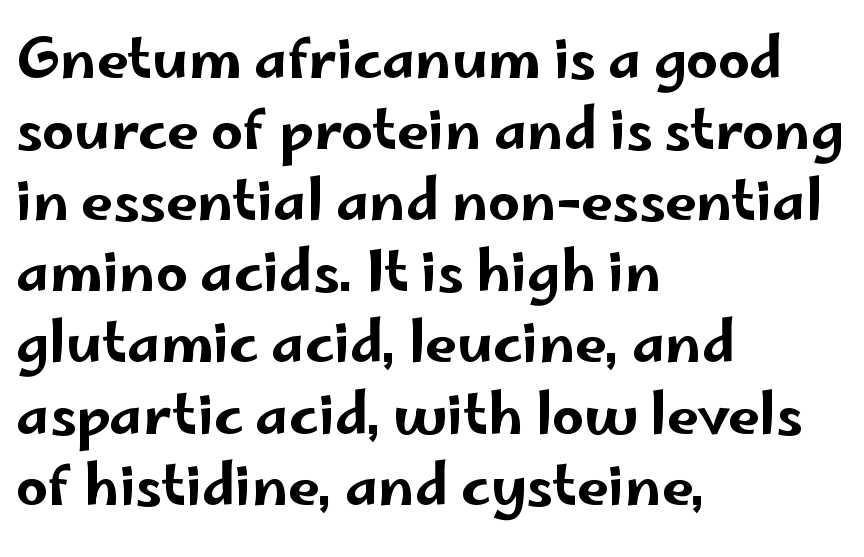
Characters follow at the spacing the type designer built in. Short and long lines alike share a common starting point at left. Is this a fixed-width face? No — the glyphs have proportional, varying widths. Nope, no serifs anywhere on these letters. Anything drawn beneath the words? Only blank space. The vertical gap from one line to the next is medium.
